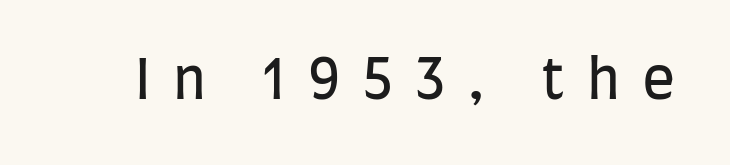
These lines are rendered in a variable-pitch font. It's the straight-up-and-down kind of type. The space beneath each line is pristine and unruled. Stems and bowls with no extra thickness — not bold.
